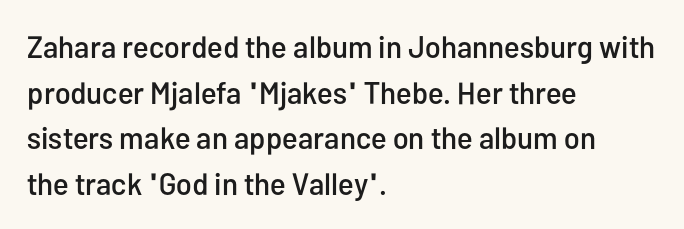
Q: Is the text italic (slanted)? A: No, it is upright.
Q: Is the typeface a serif or a sans-serif typeface? A: Sans-serif.
Q: Is the text underlined? A: No.
Q: How is the paragraph aligned? A: Left-aligned.
Q: Is the spacing between letters normal or unusually wide? A: Normal.
Q: Is the spacing between lines tight, normal or loose? A: Normal.
Q: Width (condensed, normal, or wide)? A: Condensed.
Q: Stroke contrast? A: Low.
Q: x-height? A: Medium.
Q: Monospaced? A: No.
